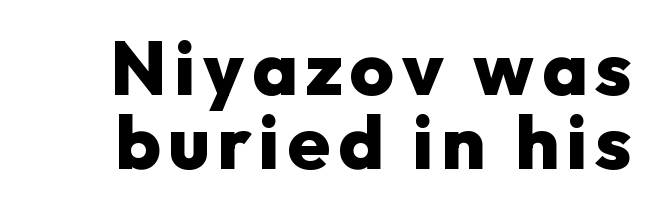
{"serif": "no", "italic": "no", "bold": "yes", "weight": "heavy", "width": "normal", "stroke_contrast": "low", "x_height": "medium", "monospaced": "no", "underline": "no", "line_spacing": "tight", "line_spacing_ratio": 0.97, "glyph_px": 76}
